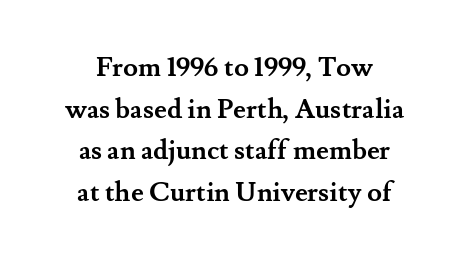
Q: Is the text bold? A: Yes.
Q: Is the text italic (slanted)? A: No, it is upright.
Q: Is the text underlined? A: No.
Q: How is the paragraph aligned? A: Centered.
Q: Is the spacing between letters normal or unusually wide? A: Normal.
Q: Is the spacing between lines tight, normal or loose? A: Normal.
